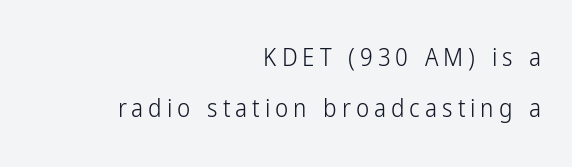
The image shows 25 px text type, upright; set right-aligned, loose line spacing (2.04x), unusually wide letter spacing (+0.2 em), not underlined.
